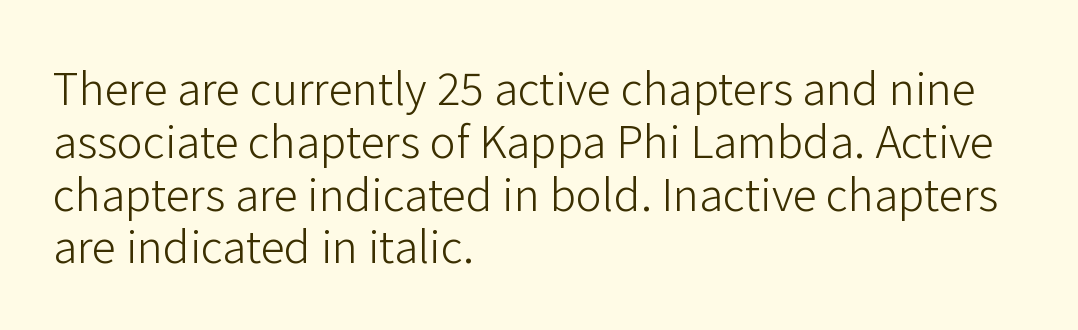
{"serif": "no", "italic": "no", "bold": "no", "weight": "light", "width": "normal", "stroke_contrast": "low", "x_height": "medium", "monospaced": "no", "underline": "no", "align": "left", "line_spacing_ratio": 1.2, "letter_spacing": "normal", "letter_spacing_em": 0.0, "glyph_px": 44}
